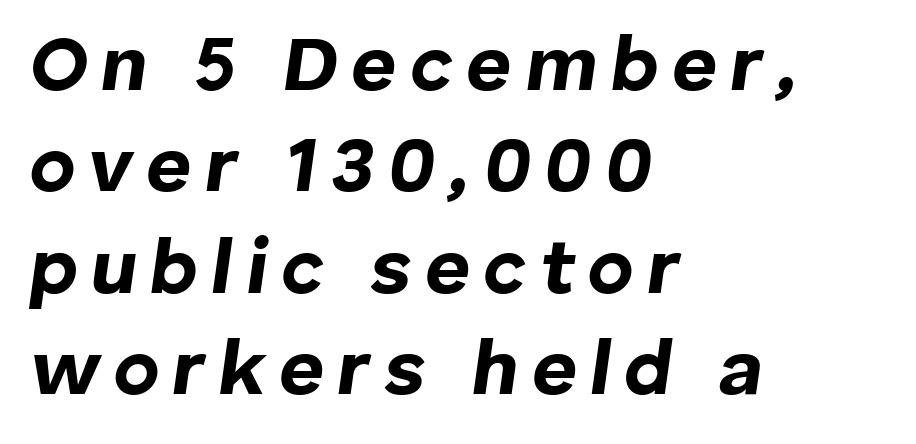
Posture: slanted. Quick note: underline off. These words are printed bold, with thick strokes throughout. Vertical spacing — default. The face used here is proportionally spaced, like ordinary book or web type.
